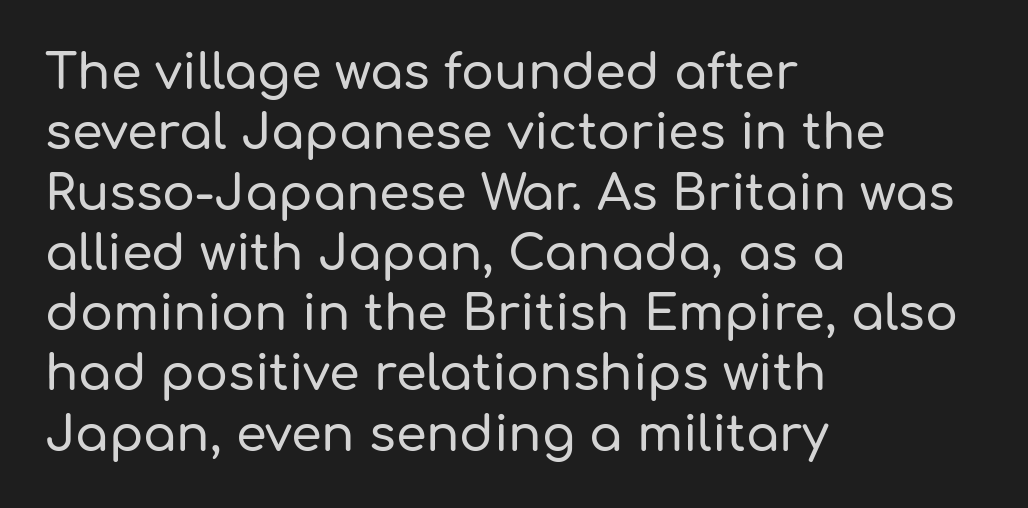
Letter spacing: default. Varying glyph widths throughout — classic text-font behaviour. No italicization has been applied; the sample stays upright. A bare baseline throughout the passage.
